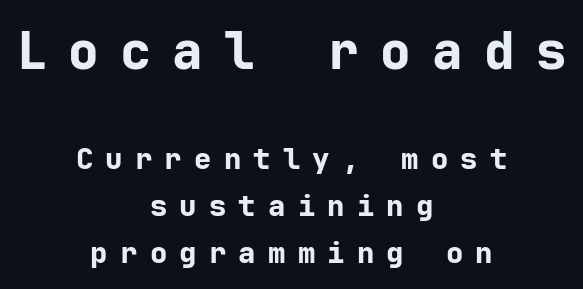
The image shows 51 px bold sans-serif type, upright; set centered, normal line spacing (1.62x), unusually wide letter spacing (+0.42 em), not underlined; the first (top) block is 1.76x larger; low stroke contrast and a medium x-height.
